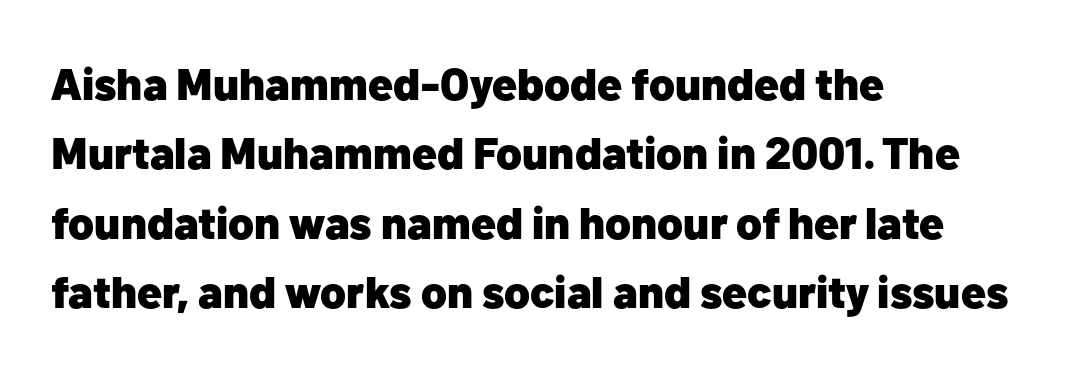
{"serif": "no", "italic": "no", "bold": "yes", "weight": "heavy", "width": "normal", "stroke_contrast": "low", "x_height": "medium", "monospaced": "no", "underline": "no", "align": "left", "line_spacing": "normal", "line_spacing_ratio": 1.54, "letter_spacing": "normal", "letter_spacing_em": 0.0, "glyph_px": 45}
